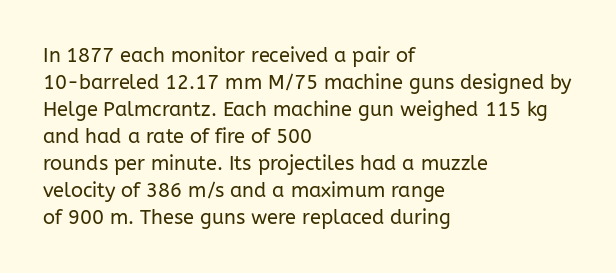
{"italic": "no", "bold": "no", "underline": "no", "align": "left", "line_spacing": "normal", "line_spacing_ratio": 1.35, "letter_spacing": "normal", "letter_spacing_em": 0.0, "glyph_px": 20}
